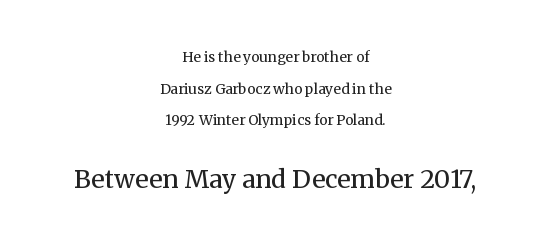
Stem width sits at or under what a default text font uses. Horizontal alignment here is central, giving a formal, balanced look. Whoever set this chose breathing room over compactness in the vertical rhythm. Descenders are the only things crossing below the line. The type sits square on the baseline with zero lean.
